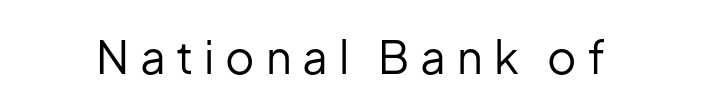
Q: Is the text bold? A: No.
Q: Is the text italic (slanted)? A: No, it is upright.
Q: Is the typeface a serif or a sans-serif typeface? A: Sans-serif.
Q: Is the text underlined? A: No.
Q: Is the spacing between letters normal or unusually wide? A: Unusually wide.
Q: Width (condensed, normal, or wide)? A: Normal.
Q: Stroke contrast? A: Low.
Q: x-height? A: Medium.
Q: Monospaced? A: No.
